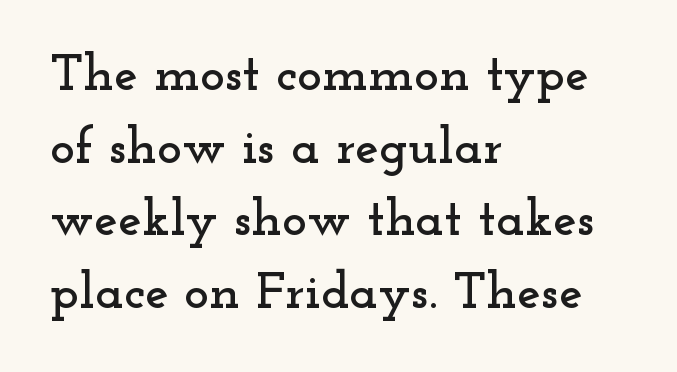
{"serif": "yes", "italic": "no", "width": "wide", "stroke_contrast": "low", "x_height": "small", "monospaced": "no", "underline": "no", "align": "left", "line_spacing": "normal", "line_spacing_ratio": 1.37, "letter_spacing": "normal", "letter_spacing_em": 0.0, "glyph_px": 53}
